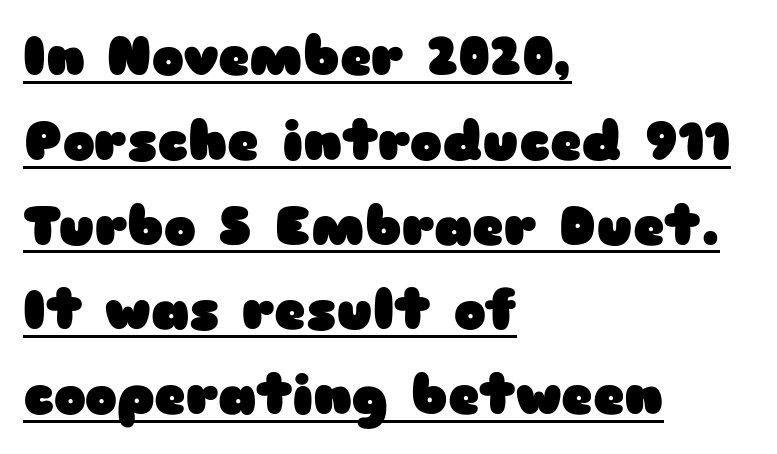
Q: Is the text bold? A: Yes.
Q: Is the text italic (slanted)? A: No, it is upright.
Q: Is the typeface a serif or a sans-serif typeface? A: Sans-serif.
Q: Is the text underlined? A: Yes.
Q: How is the paragraph aligned? A: Left-aligned.
Q: Is the spacing between letters normal or unusually wide? A: Normal.
Q: Is the spacing between lines tight, normal or loose? A: Normal.
Q: Width (condensed, normal, or wide)? A: Wide.
Q: Stroke contrast? A: Low.
Q: x-height? A: Medium.
Q: Monospaced? A: No.
